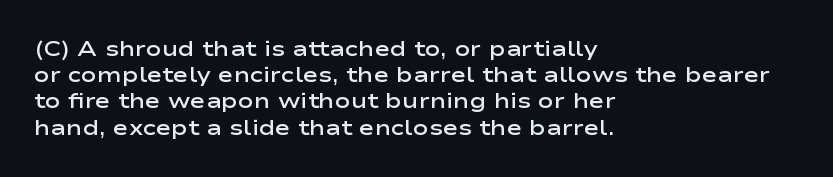
Just letters on the line, the space beneath them empty. Evenly set lines give the paragraph a standard silhouette. Compared with a centered layout, this one pins lines to the left instead. Letter spacing: default.
